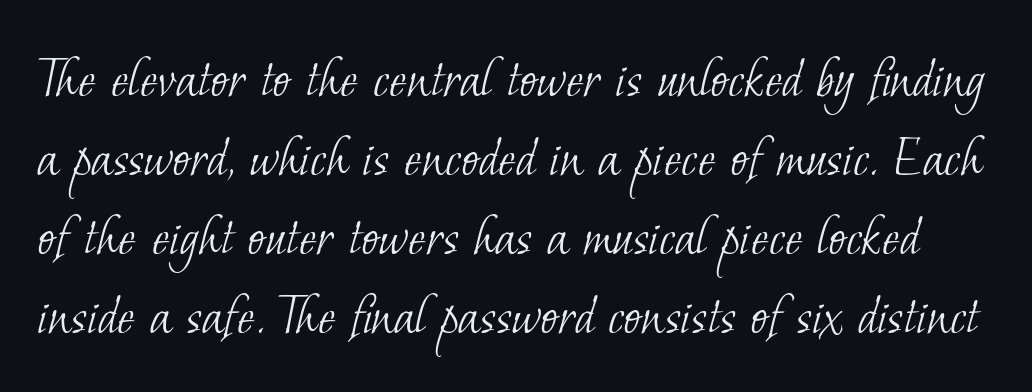
{"serif": "yes", "bold": "no", "weight": "light", "width": "normal", "stroke_contrast": "low", "x_height": "small", "monospaced": "no", "underline": "no", "line_spacing": "normal", "line_spacing_ratio": 1.34, "letter_spacing": "normal", "letter_spacing_em": 0.0, "glyph_px": 59}
